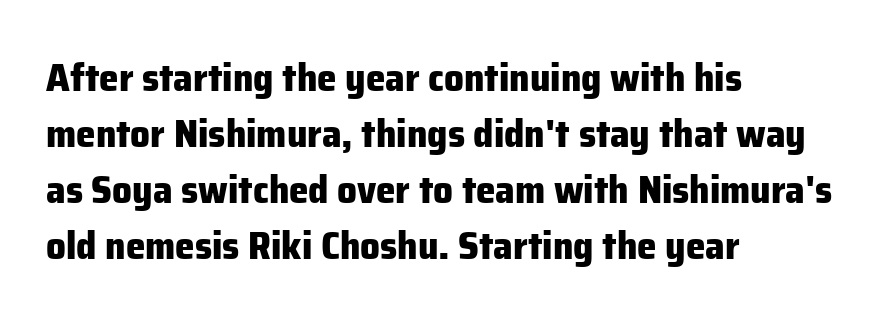
The image shows 39 px heavy sans-serif type, upright; set left-aligned, normal line spacing (1.44x), normal letter spacing, not underlined; low stroke contrast and a medium x-height.
